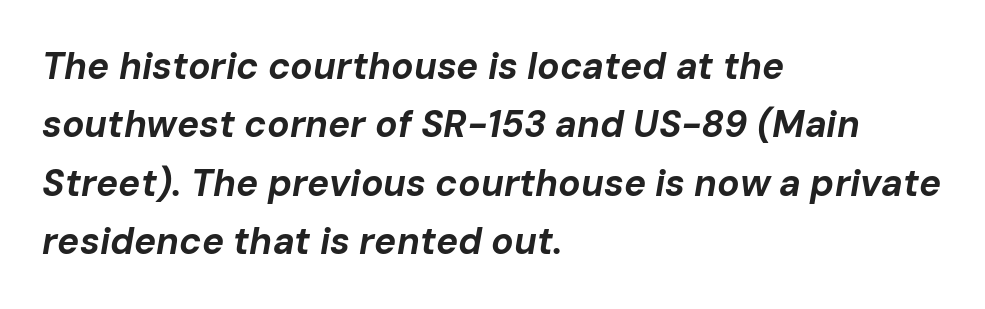
Q: Is the text bold? A: Yes.
Q: Is the text italic (slanted)? A: Yes, it leans right by about 10 degrees.
Q: Is the text underlined? A: No.
Q: How is the paragraph aligned? A: Left-aligned.
Q: Is the spacing between letters normal or unusually wide? A: Normal.
Q: Is the spacing between lines tight, normal or loose? A: Normal.
Q: Width (condensed, normal, or wide)? A: Normal.
Q: Stroke contrast? A: Low.
Q: x-height? A: Medium.
Q: Monospaced? A: No.
